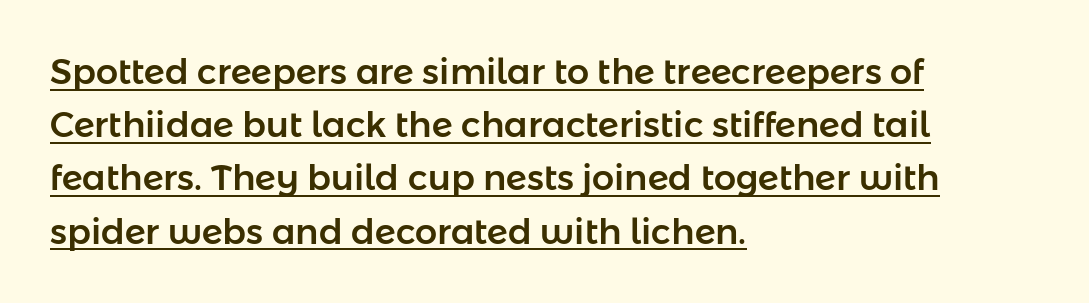
Rendered with straight, roman letterforms. Is the letter spacing exaggerated? No — it looks like the ordinary default. Spacing verdict: proportional, widths tailored to each character. The leading is moderate, giving the passage an even texture.
